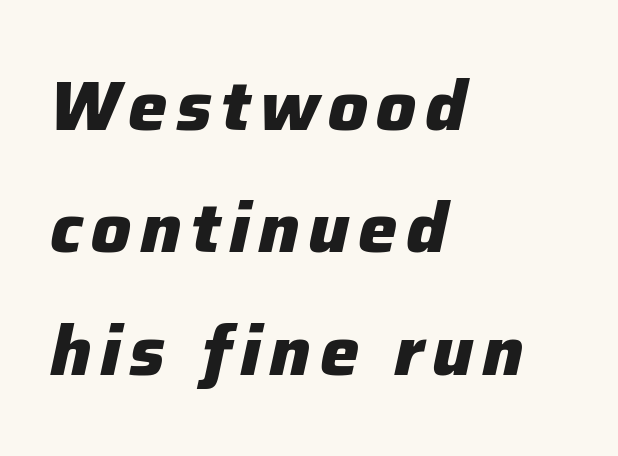
{"italic": "yes", "lean": "right", "slant_degrees": 12, "bold": "yes", "weight": "heavy", "width": "normal", "stroke_contrast": "low", "x_height": "medium", "monospaced": "no", "underline": "no", "align": "left", "line_spacing_ratio": 1.75, "glyph_px": 70}
